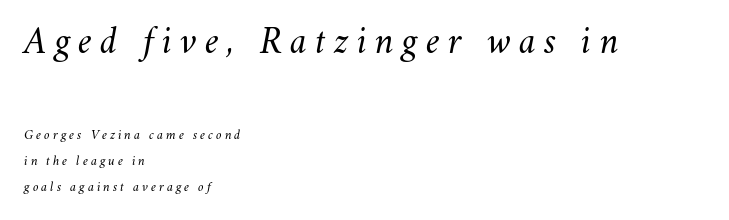
{"italic": "yes", "lean": "right", "slant_degrees": 11, "bold": "no", "weight": "light", "width": "normal", "stroke_contrast": "medium", "x_height": "small", "monospaced": "no", "underline": "no", "align": "left", "line_spacing_ratio": 1.87, "letter_spacing": "wide", "letter_spacing_em": 0.21, "larger_block": "first", "size_ratio": 2.79, "glyph_px": 39}
